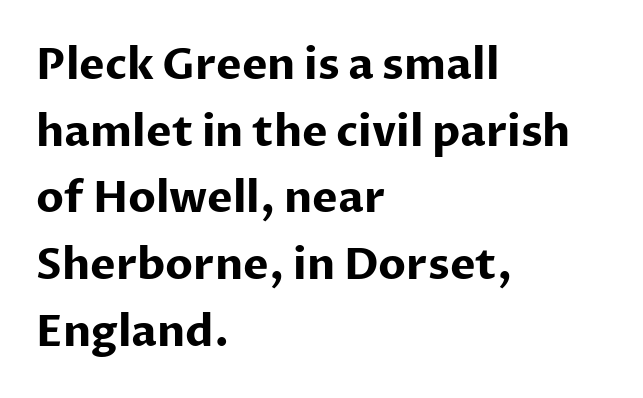
The image shows 43 px bold sans-serif type, upright; set left-aligned, normal line spacing (1.55x), normal letter spacing, not underlined; low stroke contrast and a medium x-height.
